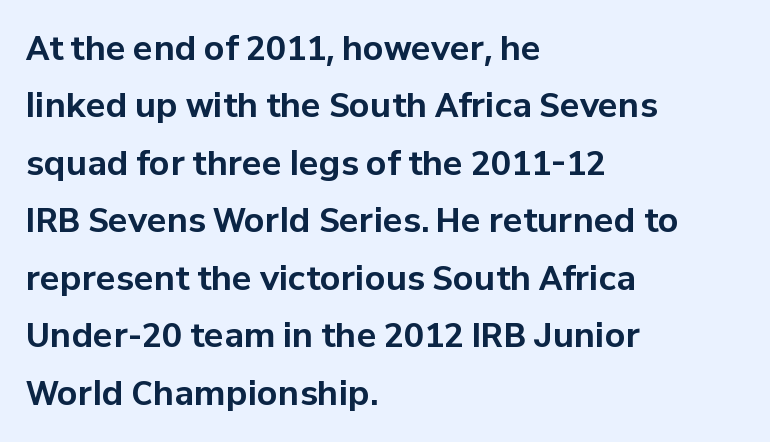
Heft: maximum for text — a bold. You could not count columns in this text — the font is proportionally spaced. The compositor pushed each line to the left boundary. Any mark beneath the type? The region is blank. The rendering shows plain stroke endings on the letterforms — a sans-serif design. Caption: standard tracking, unaltered.
